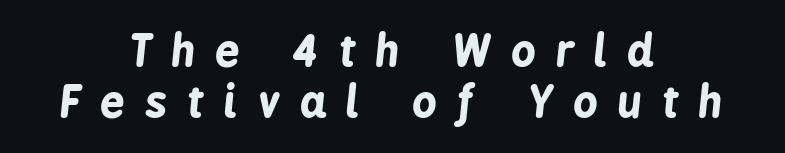
The image shows 43 px bold, condensed type, italic (leaning right); set centered, line spacing 1.18x, unusually wide letter spacing (+0.47 em), not underlined; low stroke contrast and a medium x-height.
